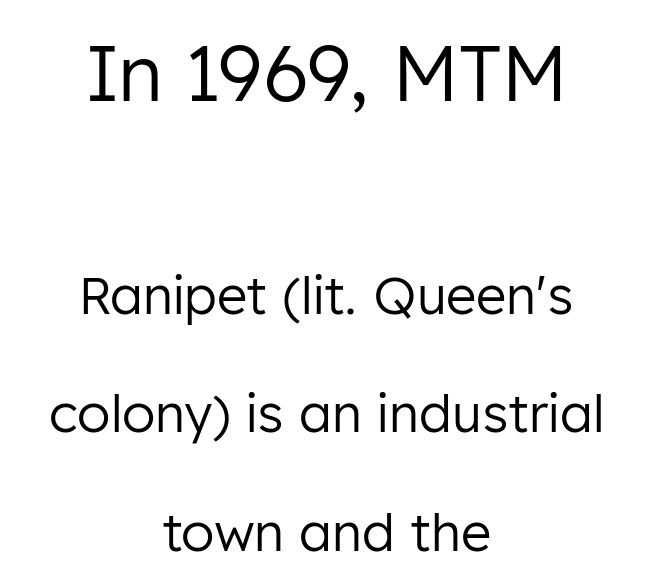
The image shows 78 px regular-weight sans-serif type, upright; set centered, loose line spacing (2.27x), normal letter spacing, not underlined; the first (top) block is 1.5x larger; low stroke contrast and a medium x-height.
